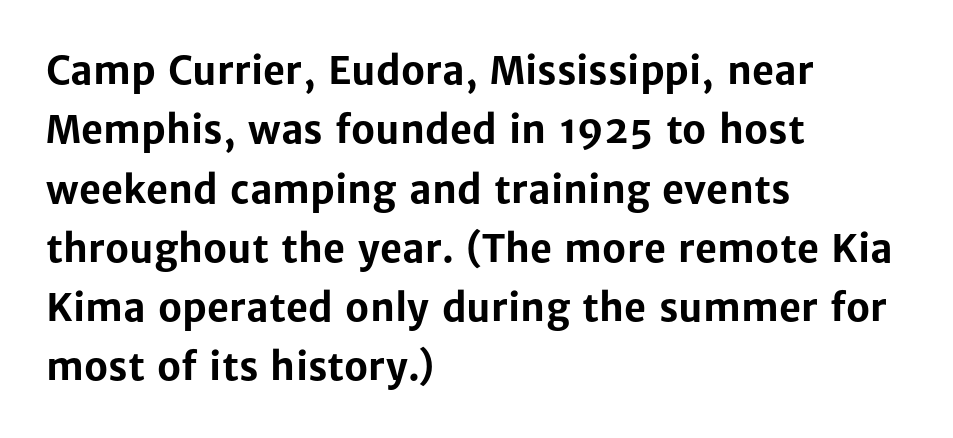
{"serif": "no", "italic": "no", "bold": "yes", "weight": "bold", "width": "normal", "stroke_contrast": "low", "x_height": "medium", "monospaced": "no", "underline": "no", "align": "left", "line_spacing": "normal", "line_spacing_ratio": 1.56, "letter_spacing": "normal", "letter_spacing_em": 0.0, "glyph_px": 38}
